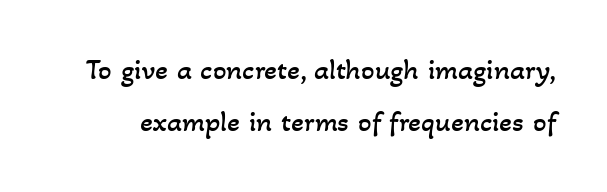
The image shows 30 px regular-weight type; set line spacing 1.74x, normal letter spacing, not underlined; low stroke contrast and a small x-height.
